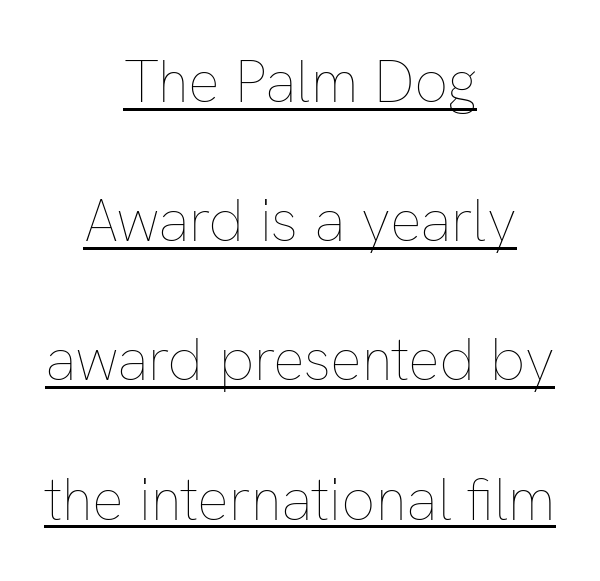
{"italic": "no", "bold": "no", "weight": "thin", "width": "normal", "stroke_contrast": "low", "x_height": "medium", "monospaced": "no", "underline": "yes", "align": "center", "line_spacing": "loose", "line_spacing_ratio": 2.36, "letter_spacing": "normal", "letter_spacing_em": 0.0, "glyph_px": 59}
